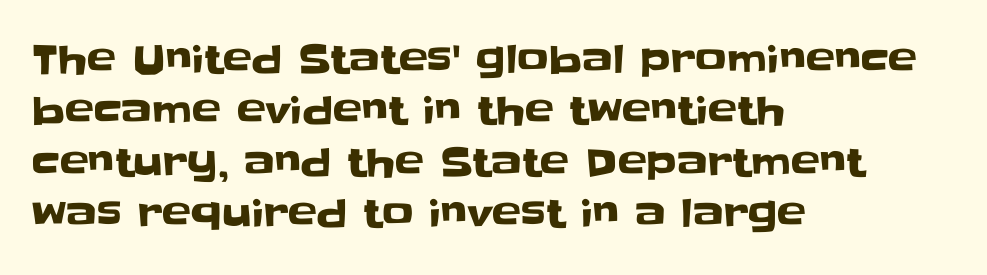
Q: Is the text italic (slanted)? A: No, it is upright.
Q: Is the typeface a serif or a sans-serif typeface? A: Sans-serif.
Q: Is the text underlined? A: No.
Q: How is the paragraph aligned? A: Left-aligned.
Q: Is the spacing between letters normal or unusually wide? A: Normal.
Q: Is the spacing between lines tight, normal or loose? A: Normal.
Q: Width (condensed, normal, or wide)? A: Normal.
Q: Stroke contrast? A: Low.
Q: x-height? A: Large.
Q: Monospaced? A: No.
